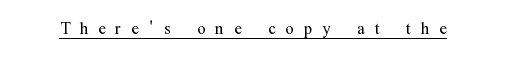
{"italic": "no", "bold": "no", "underline": "yes", "letter_spacing": "wide", "letter_spacing_em": 0.45, "glyph_px": 22}
